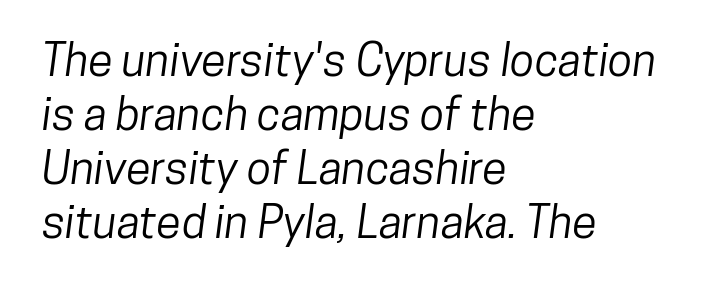
The passage is arranged the way most books set body copy — flush left. You could not count columns in this text — the font is proportionally spaced. The type family on display is of the sans-serif kind. Letters rest on an invisible, unmarked baseline.
